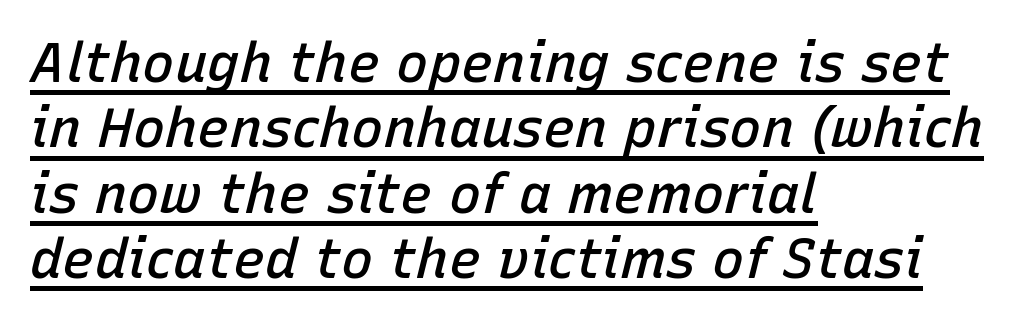
Q: Is the text bold? A: Semi-bold.
Q: Is the text italic (slanted)? A: Yes, it leans right by about 15 degrees.
Q: Is the text underlined? A: Yes.
Q: How is the paragraph aligned? A: Left-aligned.
Q: Is the spacing between letters normal or unusually wide? A: Normal.
Q: Width (condensed, normal, or wide)? A: Normal.
Q: Stroke contrast? A: Low.
Q: x-height? A: Medium.
Q: Monospaced? A: No.
